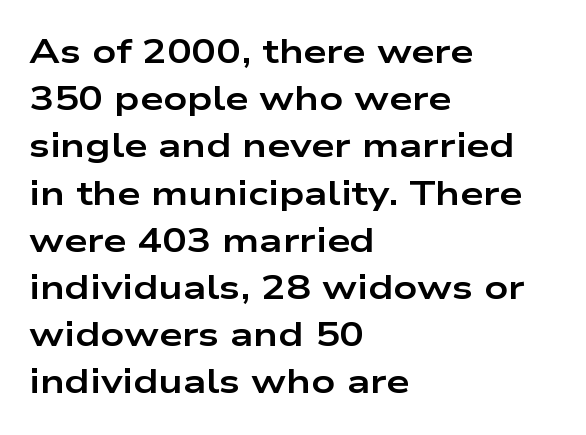
{"serif": "no", "italic": "no", "bold": "yes", "weight": "bold", "width": "wide", "stroke_contrast": "low", "x_height": "medium", "monospaced": "no", "underline": "no", "align": "left", "line_spacing": "normal", "line_spacing_ratio": 1.43, "letter_spacing": "normal", "letter_spacing_em": 0.0, "glyph_px": 33}
